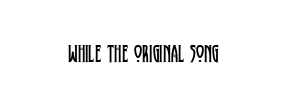
The image shows 25 px text type, upright; set normal letter spacing, not underlined.
